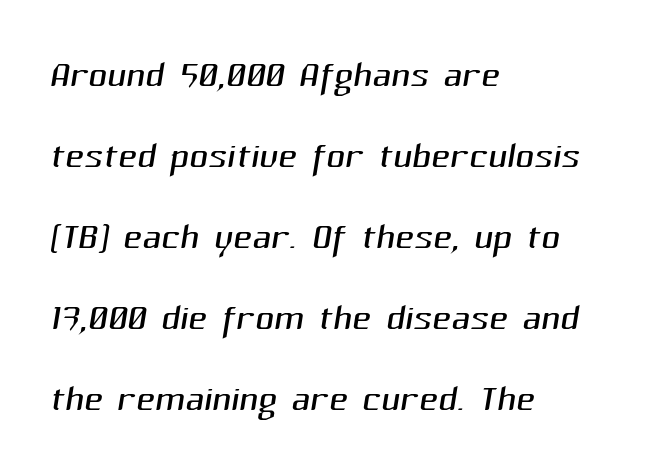
Q: Is the text bold? A: No.
Q: Is the typeface a serif or a sans-serif typeface? A: Sans-serif.
Q: Is the text underlined? A: No.
Q: How is the paragraph aligned? A: Left-aligned.
Q: Is the spacing between letters normal or unusually wide? A: Normal.
Q: Is the spacing between lines tight, normal or loose? A: Normal.
Q: Width (condensed, normal, or wide)? A: Normal.
Q: Stroke contrast? A: Medium.
Q: x-height? A: Medium.
Q: Monospaced? A: No.
